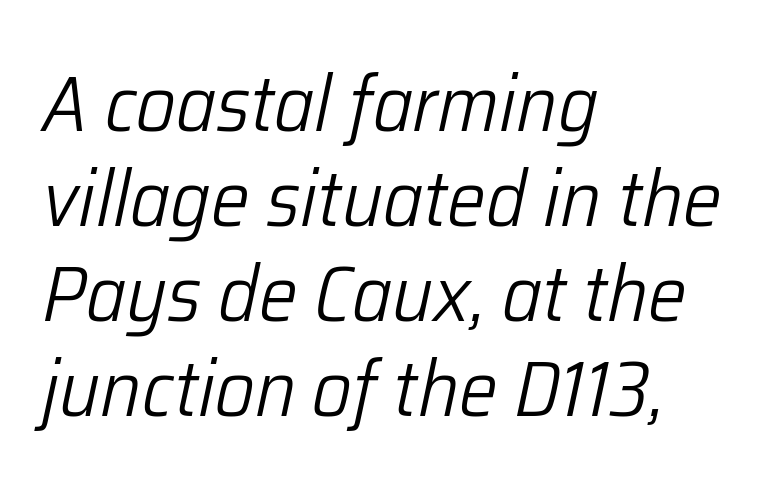
{"italic": "yes", "lean": "right", "slant_degrees": 12, "bold": "no", "weight": "light", "width": "normal", "stroke_contrast": "low", "x_height": "medium", "monospaced": "no", "underline": "no", "align": "left", "line_spacing_ratio": 1.22, "letter_spacing": "normal", "letter_spacing_em": 0.0, "glyph_px": 78}
